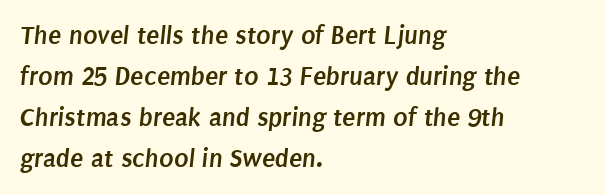
Q: Is the text bold? A: Yes.
Q: Is the text underlined? A: No.
Q: How is the paragraph aligned? A: Left-aligned.
Q: Is the spacing between letters normal or unusually wide? A: Normal.
Q: Is the spacing between lines tight, normal or loose? A: Normal.
